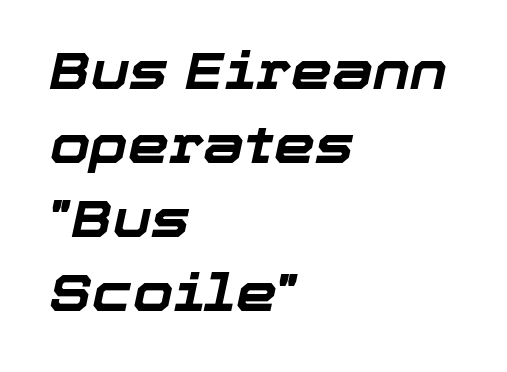
The image shows 52 px bold type, italic (leaning right); set left-aligned, normal line spacing (1.42x), normal letter spacing, not underlined; low stroke contrast and a medium x-height.
